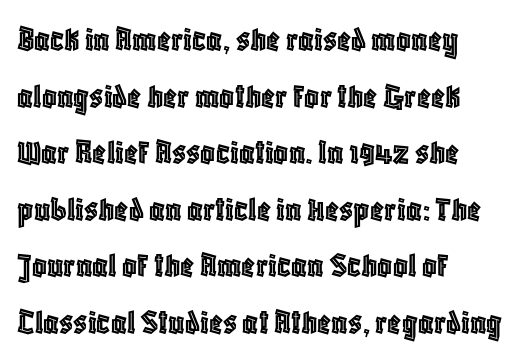
Q: Is the text italic (slanted)? A: No, it is upright.
Q: Is the text underlined? A: No.
Q: How is the paragraph aligned? A: Left-aligned.
Q: Is the spacing between letters normal or unusually wide? A: Normal.
Q: Is the spacing between lines tight, normal or loose? A: Normal.
Q: Width (condensed, normal, or wide)? A: Condensed.
Q: x-height? A: Large.
Q: Monospaced? A: No.
